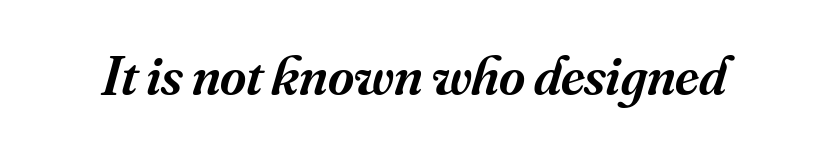
The letters are slanted; this is an italic face. Here the designer chose a conventional face with non-uniform glyph widths. Regarding serifs, this sample has them. Each word holds together tightly as a unit, with standard inter-letter gaps. The letters are semibold — heavier than regular but short of a full bold. Unmarked baselines from the first word to the last.
